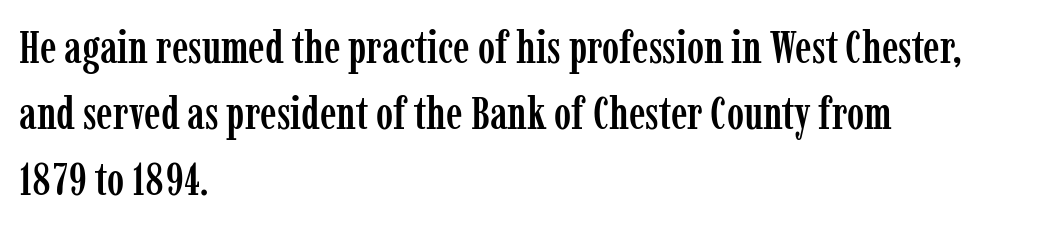
{"serif": "yes", "italic": "no", "width": "condensed", "stroke_contrast": "low", "x_height": "medium", "monospaced": "no", "underline": "no", "align": "left", "line_spacing": "normal", "line_spacing_ratio": 1.43, "letter_spacing": "normal", "letter_spacing_em": 0.0, "glyph_px": 46}
